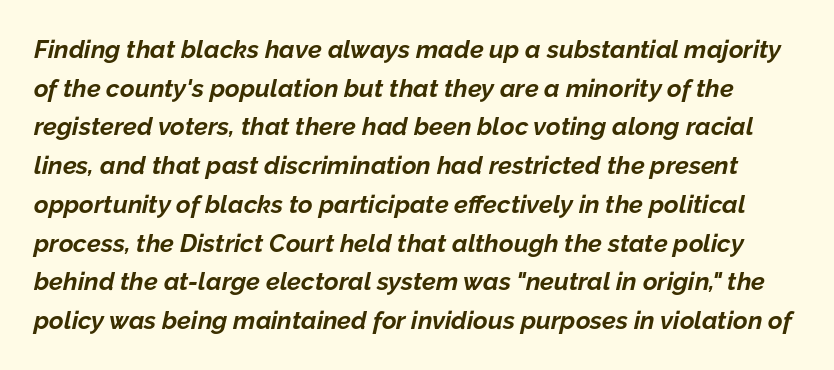
The image shows 25 px bold type, italic (leaning right); set normal line spacing (1.55x), normal letter spacing, not underlined.
